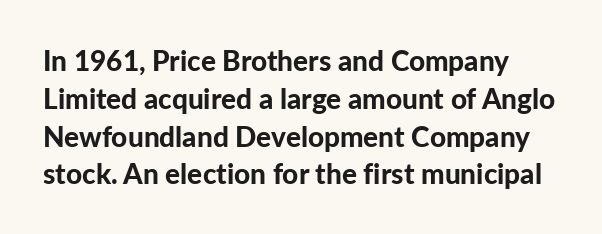
{"serif": "no", "italic": "no", "bold": "yes", "weight": "bold", "width": "normal", "stroke_contrast": "low", "x_height": "medium", "monospaced": "no", "underline": "no", "line_spacing": "normal", "line_spacing_ratio": 1.35, "letter_spacing": "normal", "letter_spacing_em": 0.0, "glyph_px": 28}
